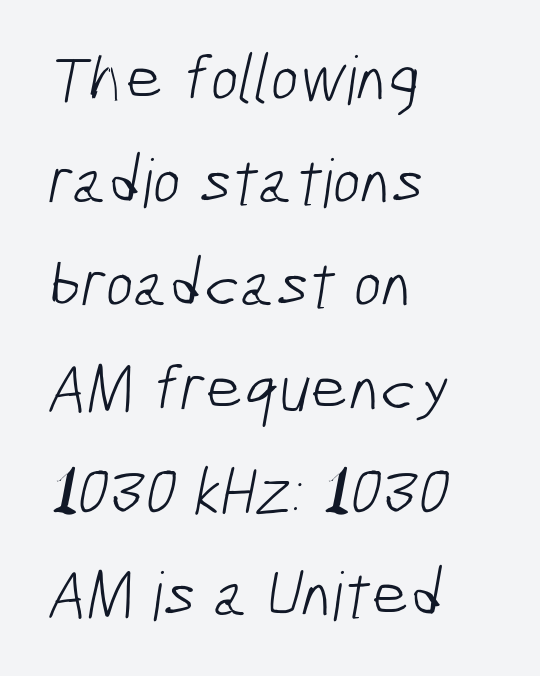
The image shows 67 px light, condensed sans-serif type; set left-aligned, normal line spacing (1.54x), normal letter spacing, not underlined; low stroke contrast and a medium x-height.
